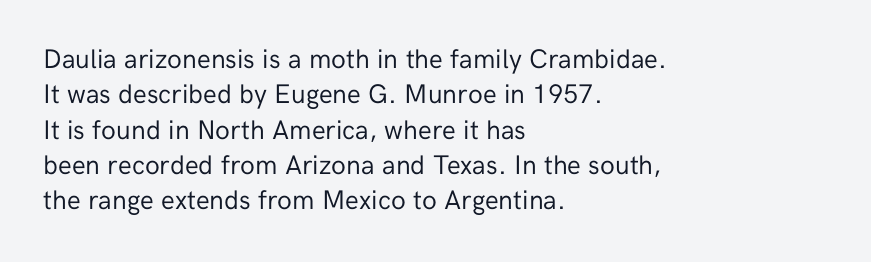
Line beginnings align vertically; line endings do not. The typography opts for an upright posture over an oblique one. Baseline-to-baseline distance is the conventional proportion of letter height. The characters are drawn with everyday or finer stroke widths. Here the glyphs are tracked normally, forming tight word shapes.
